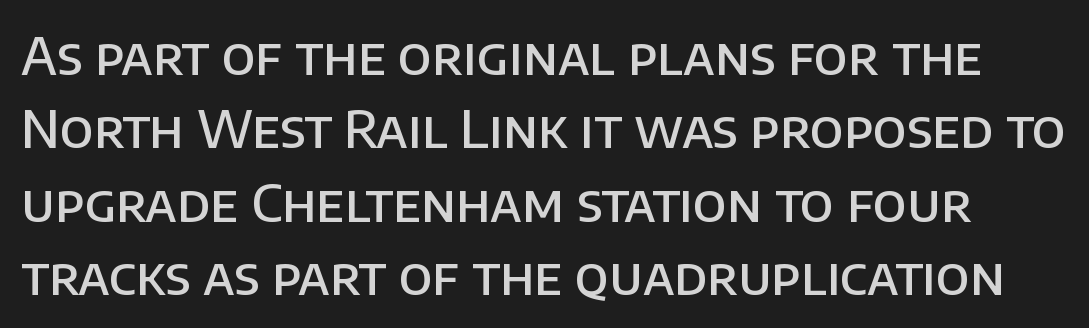
Summary of weight: moderately heavy, a semibold. Serifs: no, the terminals of the letterforms are clean. Clear beneath every line of the passage. Compared with typical paragraphs, the rows here are spaced about the same. The face used here is proportionally spaced, like ordinary book or web type. The typography opts for an upright posture over an oblique one.
